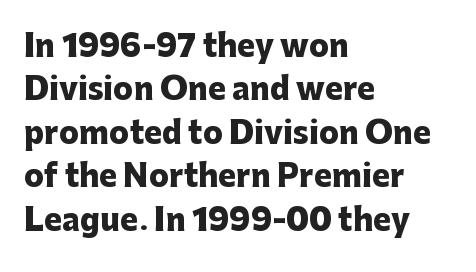
The image shows 30 px heavy sans-serif type, upright; set left-aligned, normal line spacing (1.45x), normal letter spacing, not underlined; low stroke contrast and a medium x-height.
